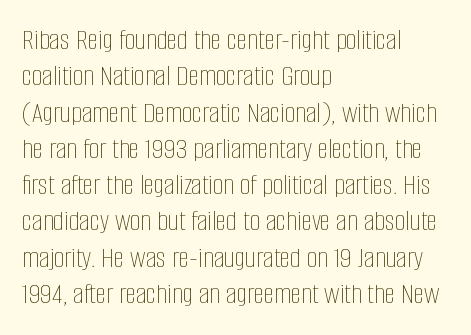
Q: Is the text bold? A: No.
Q: Is the text italic (slanted)? A: No, it is upright.
Q: Is the text underlined? A: No.
Q: How is the paragraph aligned? A: Left-aligned.
Q: Is the spacing between letters normal or unusually wide? A: Normal.
Q: Width (condensed, normal, or wide)? A: Condensed.
Q: Stroke contrast? A: Low.
Q: x-height? A: Large.
Q: Monospaced? A: No.
